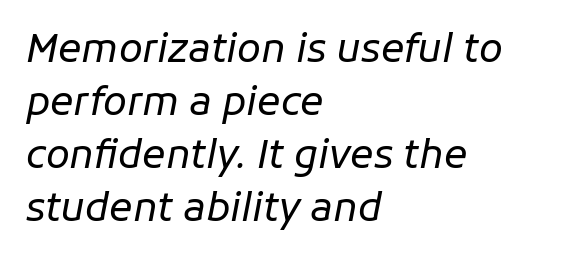
The image shows 39 px regular-weight type, italic (leaning right); set left-aligned, normal line spacing (1.36x), normal letter spacing, not underlined; low stroke contrast and a medium x-height.
